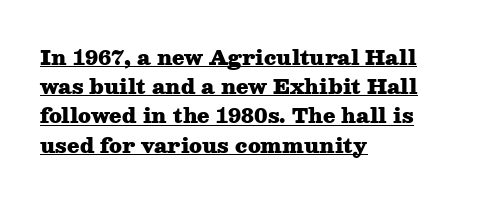
The image shows 20 px bold type, upright; set left-aligned, normal line spacing (1.46x), normal letter spacing, underlined.
